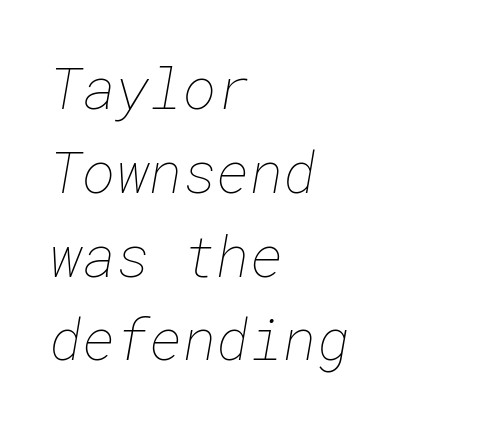
The image shows 57 px thin type; set left-aligned, normal line spacing (1.47x), normal letter spacing, not underlined; low stroke contrast and a medium x-height.
